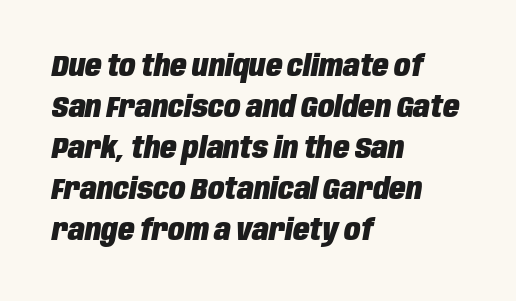
{"italic": "yes", "lean": "right", "slant_degrees": 10, "bold": "yes", "weight": "heavy", "width": "condensed", "stroke_contrast": "low", "x_height": "large", "monospaced": "no", "underline": "no", "align": "left", "line_spacing": "normal", "line_spacing_ratio": 1.37, "letter_spacing": "normal", "letter_spacing_em": 0.0, "glyph_px": 30}
